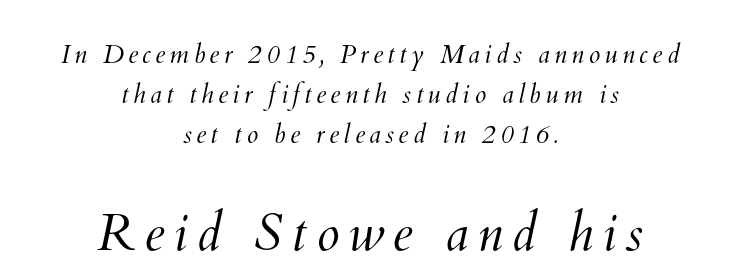
Q: Is the text bold? A: No.
Q: Is the text underlined? A: No.
Q: How is the paragraph aligned? A: Centered.
Q: Is the spacing between lines tight, normal or loose? A: Normal.
Q: Which block of text is set in a larger size, the first (top) or the second (bottom)? A: The second (bottom) one.
Q: Width (condensed, normal, or wide)? A: Normal.
Q: Stroke contrast? A: Medium.
Q: x-height? A: Small.
Q: Monospaced? A: No.
